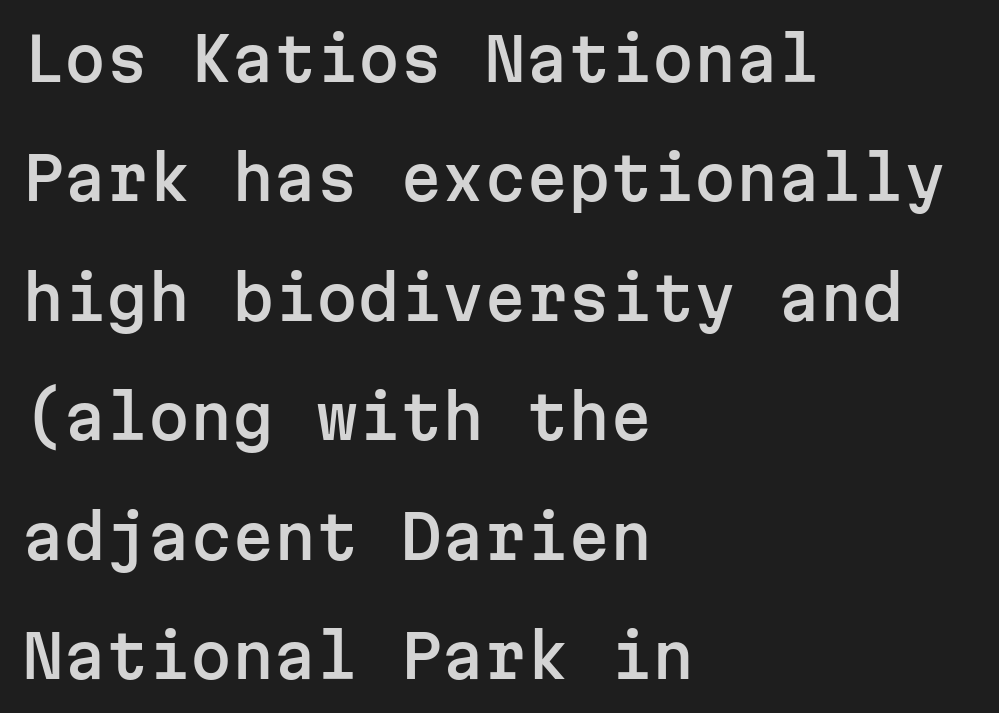
{"serif": "no", "italic": "no", "width": "normal", "stroke_contrast": "low", "x_height": "medium", "monospaced": "yes", "underline": "no", "align": "left", "line_spacing": "loose", "line_spacing_ratio": 1.99, "letter_spacing": "normal", "letter_spacing_em": 0.0, "glyph_px": 60}
